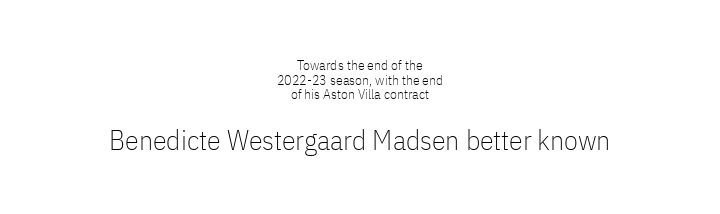
The image shows 28 px thin, condensed sans-serif type, upright; set centered, tight line spacing (1.05x), normal letter spacing, not underlined; the second (bottom) block is 2.0x larger; low stroke contrast and a medium x-height.
